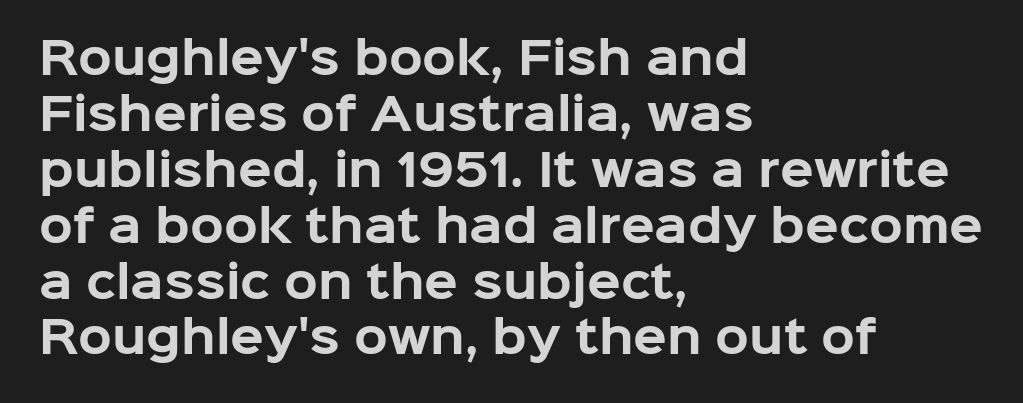
Q: Is the text bold? A: Yes.
Q: Is the text italic (slanted)? A: No, it is upright.
Q: Is the typeface a serif or a sans-serif typeface? A: Sans-serif.
Q: Is the text underlined? A: No.
Q: How is the paragraph aligned? A: Left-aligned.
Q: Is the spacing between letters normal or unusually wide? A: Normal.
Q: Is the spacing between lines tight, normal or loose? A: Normal.
Q: Width (condensed, normal, or wide)? A: Normal.
Q: Stroke contrast? A: Low.
Q: x-height? A: Medium.
Q: Monospaced? A: No.
